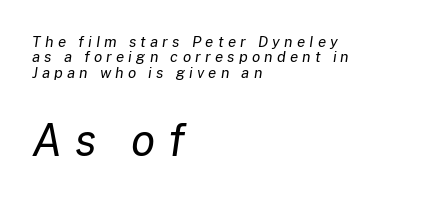
{"italic": "yes", "lean": "right", "slant_degrees": 8, "bold": "no", "weight": "regular", "width": "normal", "stroke_contrast": "low", "x_height": "medium", "monospaced": "no", "underline": "no", "align": "left", "line_spacing": "tight", "line_spacing_ratio": 1.03, "letter_spacing": "wide", "letter_spacing_em": 0.28, "larger_block": "second", "size_ratio": 2.93, "glyph_px": 44}
